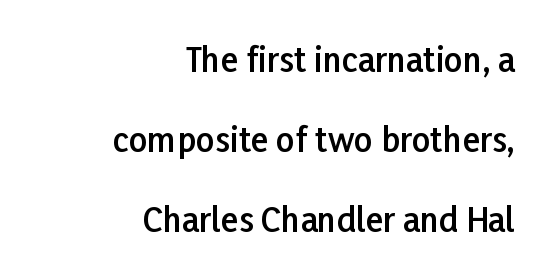
Q: Is the text bold? A: Semi-bold.
Q: Is the text italic (slanted)? A: No, it is upright.
Q: Is the typeface a serif or a sans-serif typeface? A: Sans-serif.
Q: Is the text underlined? A: No.
Q: How is the paragraph aligned? A: Right-aligned.
Q: Is the spacing between letters normal or unusually wide? A: Normal.
Q: Is the spacing between lines tight, normal or loose? A: Loose.
Q: Width (condensed, normal, or wide)? A: Normal.
Q: Stroke contrast? A: Low.
Q: x-height? A: Medium.
Q: Monospaced? A: No.
